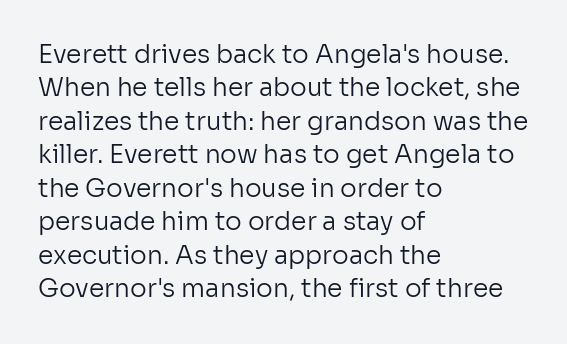
Q: Is the text bold? A: No.
Q: Is the text italic (slanted)? A: No, it is upright.
Q: Is the text underlined? A: No.
Q: How is the paragraph aligned? A: Left-aligned.
Q: Is the spacing between letters normal or unusually wide? A: Normal.
Q: Is the spacing between lines tight, normal or loose? A: Normal.
